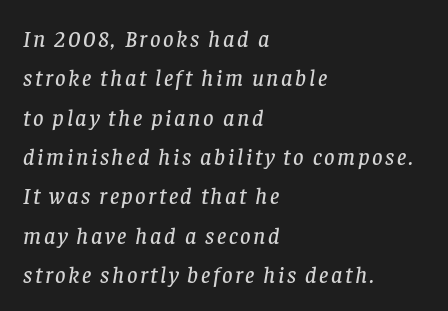
The image shows 23 px text type, italic (leaning right); set left-aligned, line spacing 1.71x, not underlined.
